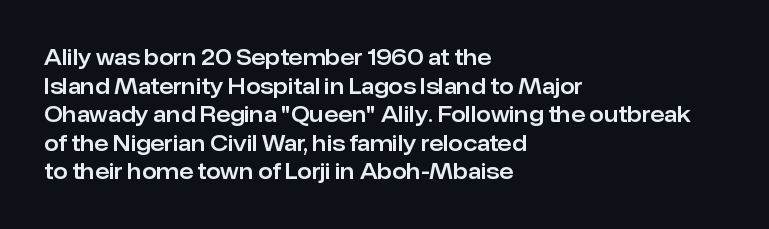
{"italic": "no", "underline": "no", "align": "left", "line_spacing": "normal", "line_spacing_ratio": 1.36, "letter_spacing": "normal", "letter_spacing_em": 0.0, "glyph_px": 21}
